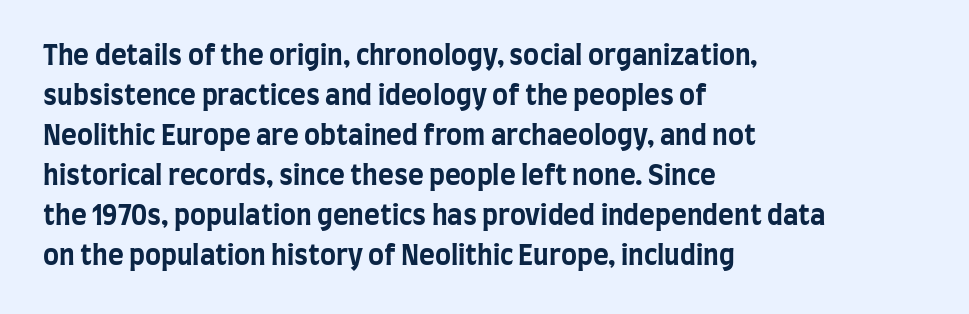
Q: Is the text bold? A: Yes.
Q: Is the text italic (slanted)? A: No, it is upright.
Q: Is the text underlined? A: No.
Q: How is the paragraph aligned? A: Left-aligned.
Q: Is the spacing between letters normal or unusually wide? A: Normal.
Q: Is the spacing between lines tight, normal or loose? A: Normal.
